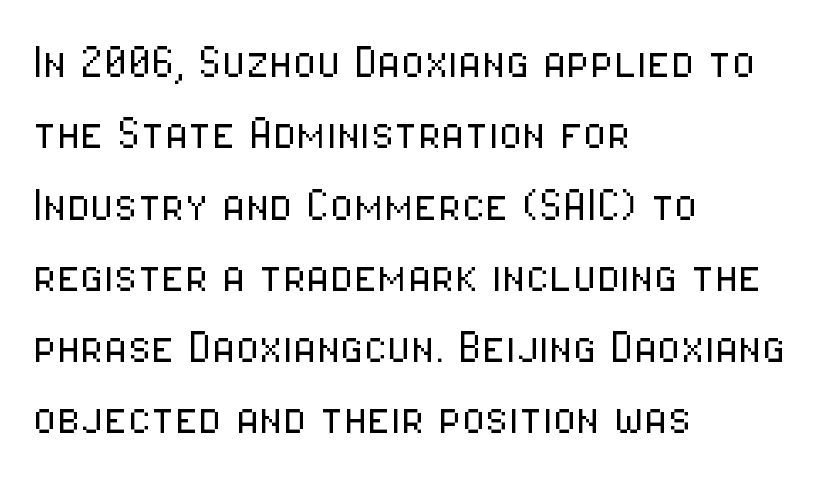
The image shows 54 px light, condensed sans-serif type, upright; set left-aligned, normal line spacing (1.32x), normal letter spacing, not underlined; low stroke contrast and a medium x-height.
